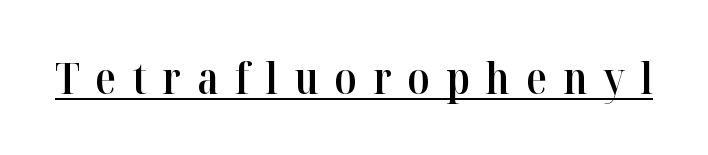
{"serif": "yes", "italic": "no", "bold": "semi", "weight": "semibold", "width": "normal", "stroke_contrast": "high", "x_height": "medium", "monospaced": "no", "underline": "yes", "letter_spacing": "wide", "letter_spacing_em": 0.37, "glyph_px": 43}
